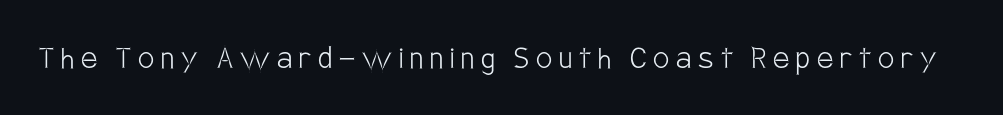
Q: Is the text bold? A: No.
Q: Is the text italic (slanted)? A: No, it is upright.
Q: Is the typeface a serif or a sans-serif typeface? A: Sans-serif.
Q: Is the text underlined? A: No.
Q: Width (condensed, normal, or wide)? A: Condensed.
Q: Stroke contrast? A: Low.
Q: x-height? A: Large.
Q: Monospaced? A: No.
